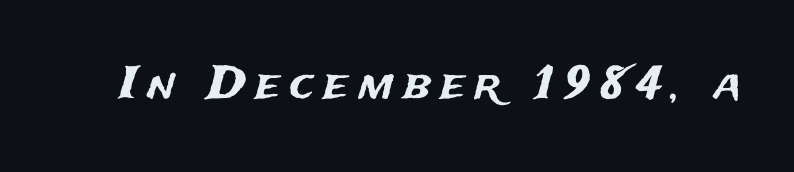
Q: Is the text italic (slanted)? A: Yes.
Q: Is the typeface a serif or a sans-serif typeface? A: Sans-serif.
Q: Is the text underlined? A: No.
Q: Is the spacing between letters normal or unusually wide? A: Unusually wide.
Q: Width (condensed, normal, or wide)? A: Normal.
Q: Stroke contrast? A: Medium.
Q: x-height? A: Medium.
Q: Monospaced? A: No.
